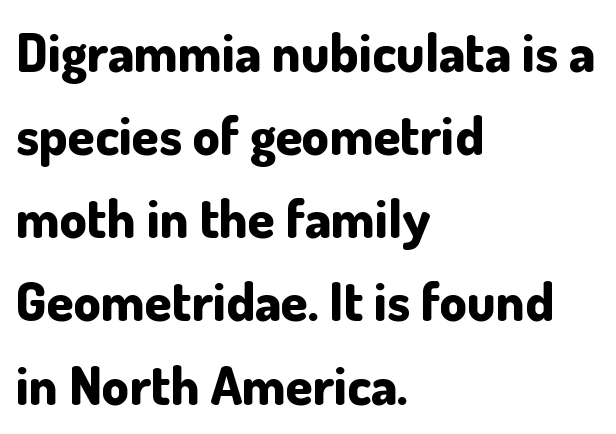
Q: Is the text bold? A: Yes.
Q: Is the text italic (slanted)? A: No, it is upright.
Q: Is the typeface a serif or a sans-serif typeface? A: Sans-serif.
Q: Is the text underlined? A: No.
Q: How is the paragraph aligned? A: Left-aligned.
Q: Is the spacing between letters normal or unusually wide? A: Normal.
Q: Is the spacing between lines tight, normal or loose? A: Normal.
Q: Width (condensed, normal, or wide)? A: Normal.
Q: Stroke contrast? A: Low.
Q: x-height? A: Small.
Q: Monospaced? A: No.
